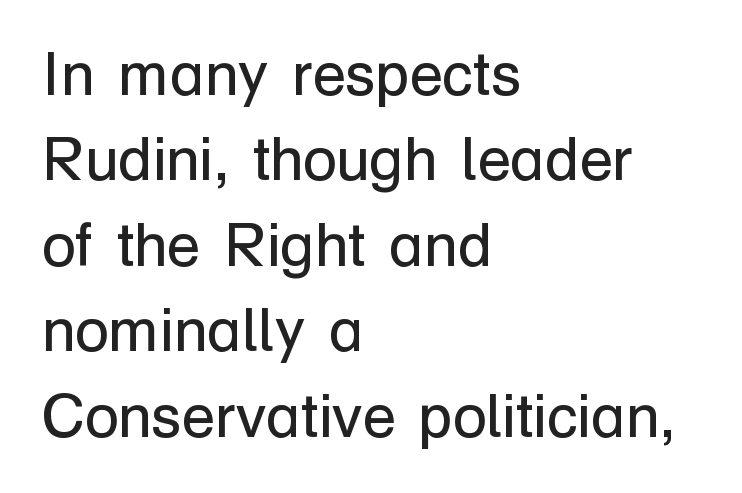
{"serif": "no", "italic": "no", "bold": "no", "weight": "regular", "width": "normal", "stroke_contrast": "low", "x_height": "medium", "monospaced": "no", "underline": "no", "align": "left", "line_spacing": "normal", "line_spacing_ratio": 1.4, "letter_spacing": "normal", "letter_spacing_em": 0.0, "glyph_px": 61}
